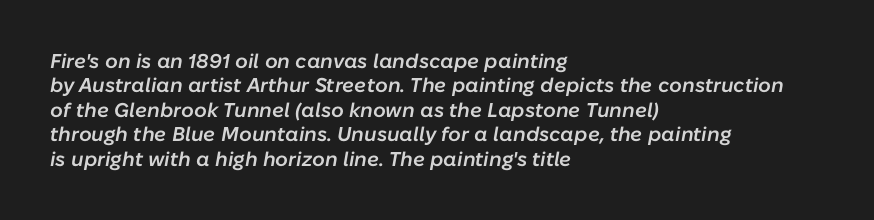
Nobody touched the tracking dial on this one. The sample has been set in demibold, a notch under bold. Descenders hang freely into open space. All the whitespace from short lines collects on the right.
